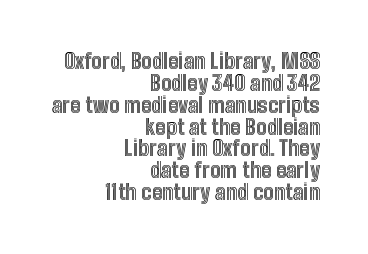
{"italic": "no", "underline": "no", "align": "right", "line_spacing": "tight", "line_spacing_ratio": 1.04, "letter_spacing": "normal", "letter_spacing_em": 0.0, "glyph_px": 21}
